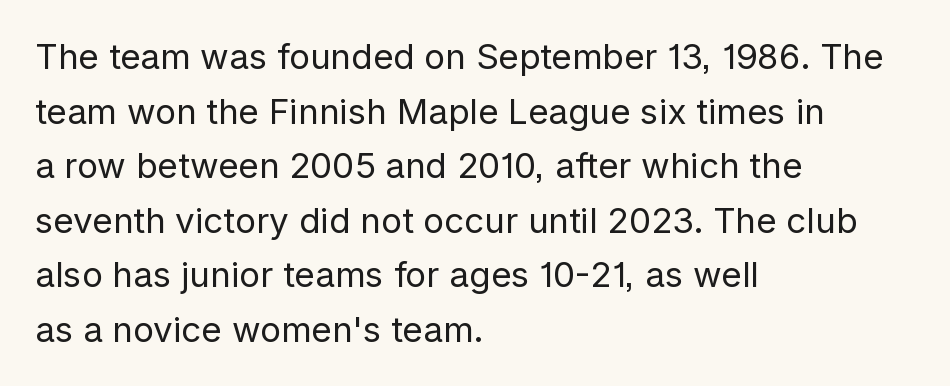
The image shows 35 px regular-weight sans-serif type, upright; set left-aligned, normal line spacing (1.56x), normal letter spacing, not underlined; low stroke contrast and a medium x-height.
